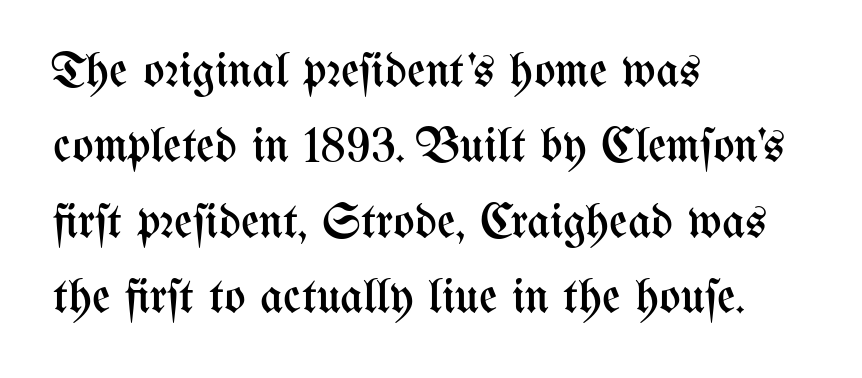
The foot of each line stays bare and open. Note the varied advance widths — an 'i' is clearly narrower than an 'm'. Letters have the restrained weight of plain body copy at most. The passage shown has conventional tracking throughout. The leading is moderate, giving the passage an even texture.
